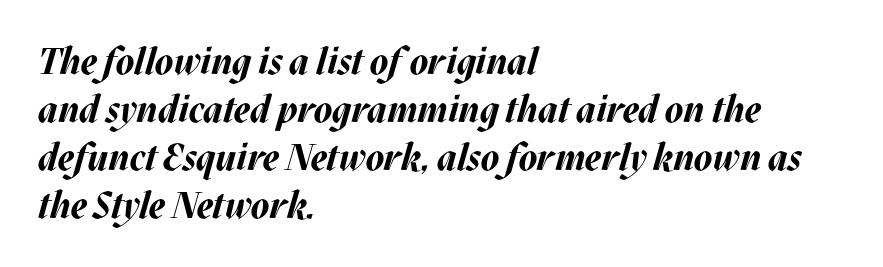
Q: Is the text bold? A: Yes.
Q: Is the text italic (slanted)? A: Yes, it leans right by about 17 degrees.
Q: Is the text underlined? A: No.
Q: How is the paragraph aligned? A: Left-aligned.
Q: Is the spacing between letters normal or unusually wide? A: Normal.
Q: Is the spacing between lines tight, normal or loose? A: Normal.
Q: Width (condensed, normal, or wide)? A: Normal.
Q: Stroke contrast? A: Medium.
Q: x-height? A: Large.
Q: Monospaced? A: No.
